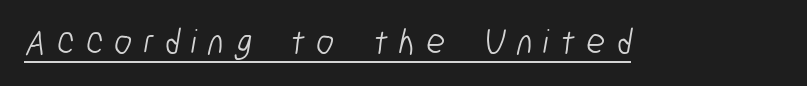
Q: Is the text bold? A: No.
Q: Is the typeface a serif or a sans-serif typeface? A: Sans-serif.
Q: Is the text underlined? A: Yes.
Q: Is the spacing between letters normal or unusually wide? A: Unusually wide.
Q: Width (condensed, normal, or wide)? A: Condensed.
Q: Stroke contrast? A: Low.
Q: x-height? A: Medium.
Q: Monospaced? A: No.
